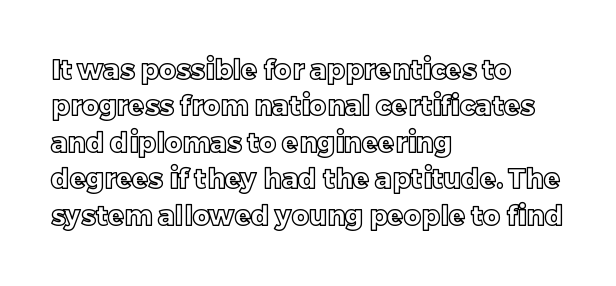
The image shows 27 px text type, upright; set left-aligned, normal line spacing (1.35x), normal letter spacing, not underlined.
